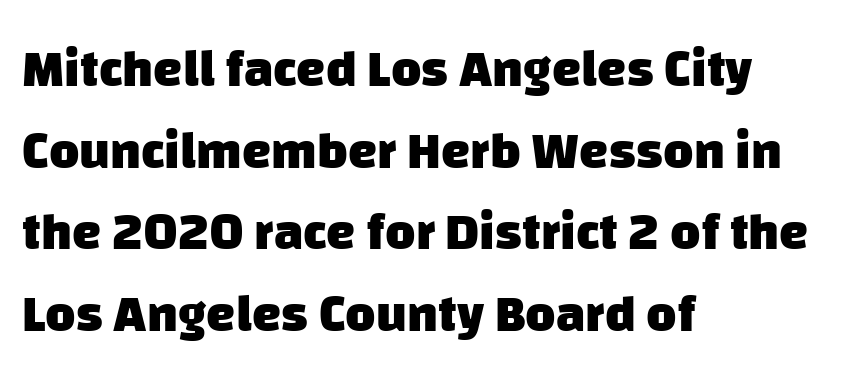
{"serif": "no", "bold": "yes", "weight": "heavy", "width": "normal", "stroke_contrast": "low", "x_height": "large", "monospaced": "no", "underline": "no", "align": "left", "line_spacing": "normal", "line_spacing_ratio": 1.57, "letter_spacing": "normal", "letter_spacing_em": 0.0, "glyph_px": 52}
